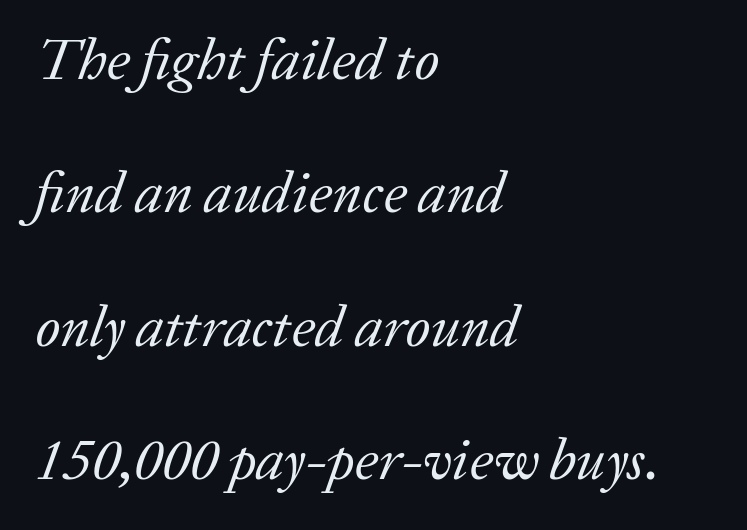
Loosely led — the rows are spread out. Nobody drew a line under any word here. Alignment: flush left. These lines were composed using italics. Do the characters align in a grid? No, the font is proportional. Here the glyphs are tracked normally, forming tight word shapes.
